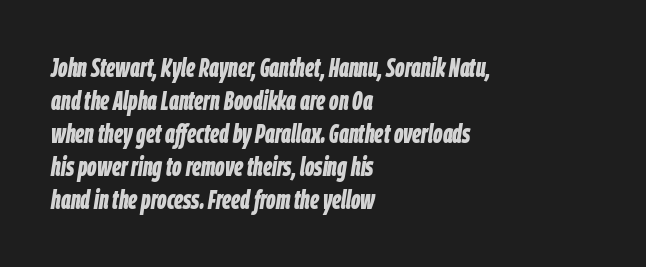
{"italic": "yes", "lean": "right", "slant_degrees": 9, "bold": "yes", "underline": "no", "align": "left", "line_spacing": "normal", "line_spacing_ratio": 1.27, "letter_spacing": "normal", "letter_spacing_em": 0.0, "glyph_px": 26}
